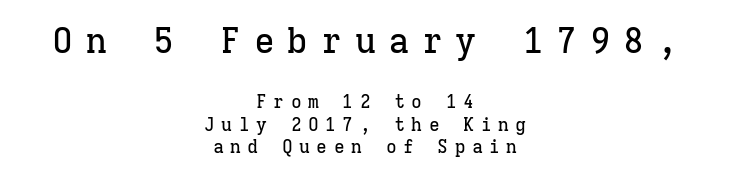
{"serif": "yes", "italic": "no", "width": "normal", "stroke_contrast": "low", "x_height": "medium", "monospaced": "yes", "underline": "no", "align": "center", "line_spacing_ratio": 1.24, "letter_spacing": "wide", "letter_spacing_em": 0.36, "larger_block": "first", "size_ratio": 1.94, "glyph_px": 35}
